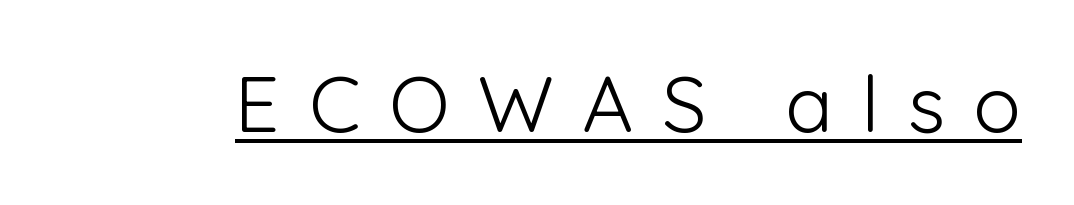
Q: Is the text bold? A: No.
Q: Is the text italic (slanted)? A: No, it is upright.
Q: Is the typeface a serif or a sans-serif typeface? A: Sans-serif.
Q: Is the text underlined? A: Yes.
Q: Is the spacing between letters normal or unusually wide? A: Unusually wide.
Q: Width (condensed, normal, or wide)? A: Normal.
Q: Stroke contrast? A: Low.
Q: x-height? A: Medium.
Q: Monospaced? A: No.
